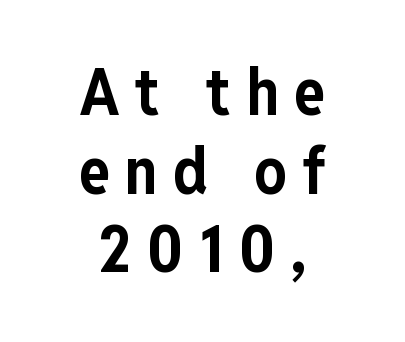
Only glyphs here, with clear space below each row. Think of a printed novel: that variable character pitch is what you see here. A dark, heavy texture on the line: the type is bold. The characters display no serif detailing; their extremities are plain.
